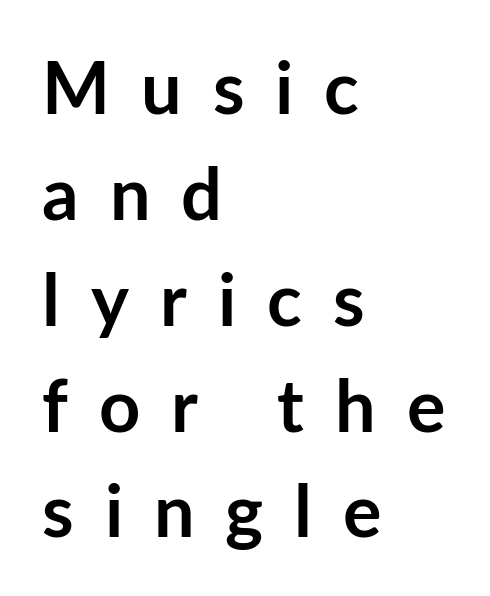
The image shows 72 px semibold sans-serif type, upright; set left-aligned, normal line spacing (1.47x), unusually wide letter spacing (+0.43 em), not underlined; low stroke contrast and a medium x-height.
